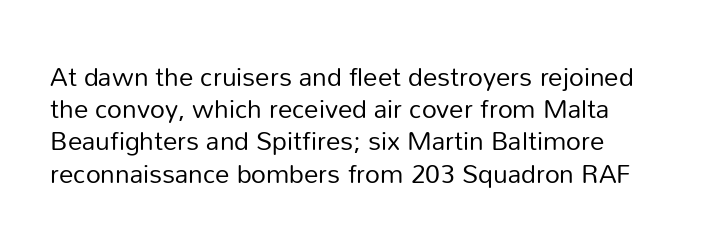
Q: Is the text bold? A: No.
Q: Is the text italic (slanted)? A: No, it is upright.
Q: Is the text underlined? A: No.
Q: Is the spacing between letters normal or unusually wide? A: Normal.
